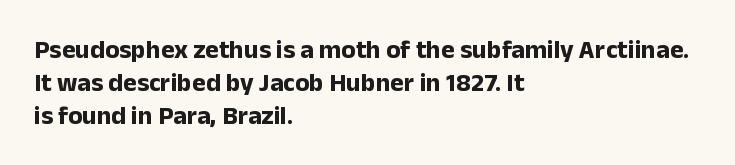
The image shows 26 px bold type, upright; set left-aligned, normal line spacing (1.27x), normal letter spacing, not underlined.
